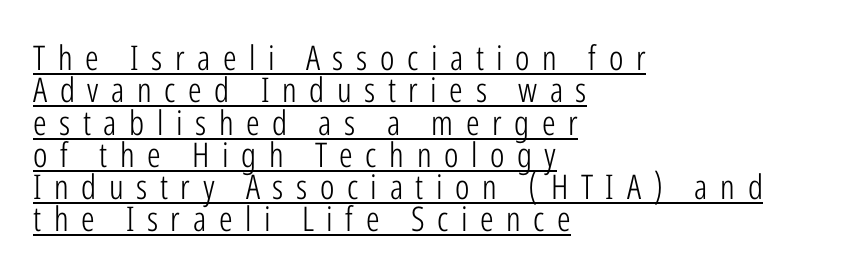
Q: Is the text bold? A: No.
Q: Is the text italic (slanted)? A: No, it is upright.
Q: Is the typeface a serif or a sans-serif typeface? A: Sans-serif.
Q: Is the text underlined? A: Yes.
Q: How is the paragraph aligned? A: Left-aligned.
Q: Is the spacing between letters normal or unusually wide? A: Unusually wide.
Q: Is the spacing between lines tight, normal or loose? A: Tight.
Q: Width (condensed, normal, or wide)? A: Condensed.
Q: Stroke contrast? A: Low.
Q: x-height? A: Medium.
Q: Monospaced? A: No.
